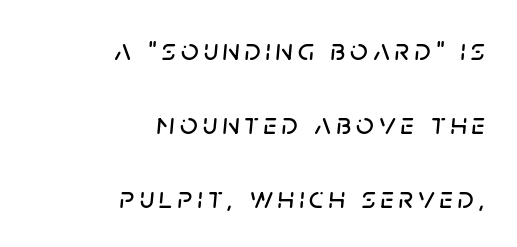
The space beneath each line is pristine and unruled. In terms of leading, this rendering errs on the spacious side. The axis of the letterforms is tilted away from vertical. These lines are rendered in a variable-pitch font. Visually the block forms a straight wall on the right and a jagged coastline on the left.
